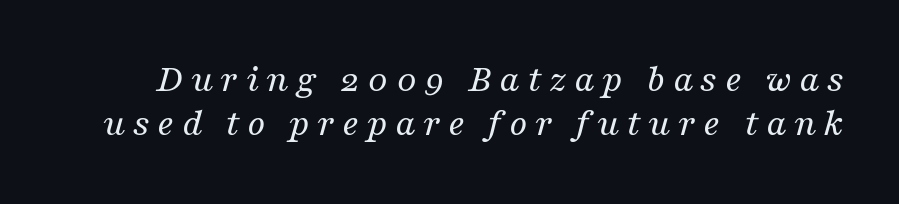
Character widths vary here, with narrow letters taking less room than wide ones. What's the leading like? Squeezed, with rows nearly overlapping. Has an underline been added? It has not. The axis of the letterforms is tilted away from vertical. No chunkiness to these letters — they're not bold.
